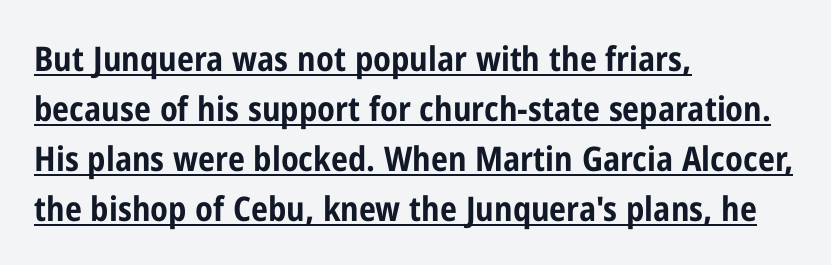
The image shows 34 px bold, condensed sans-serif type, upright; set left-aligned, normal line spacing (1.47x), normal letter spacing, underlined; low stroke contrast and a medium x-height.
